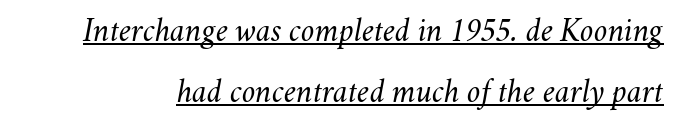
Q: Is the text bold? A: No.
Q: Is the text italic (slanted)? A: Yes, it leans right by about 11 degrees.
Q: Is the text underlined? A: Yes.
Q: Is the spacing between letters normal or unusually wide? A: Normal.
Q: Width (condensed, normal, or wide)? A: Normal.
Q: Stroke contrast? A: Medium.
Q: x-height? A: Small.
Q: Monospaced? A: No.
